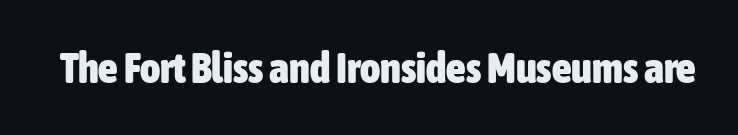
The image shows 43 px heavy, condensed sans-serif type, upright; set normal letter spacing, not underlined; low stroke contrast and a medium x-height.
